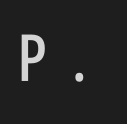
The rendering uses natural spacing where letterforms have individual widths. Quick note: not italic, upright. Type without underlining. This rendering widens character spacing well past its baseline value. Type style note: lacks serifs.
